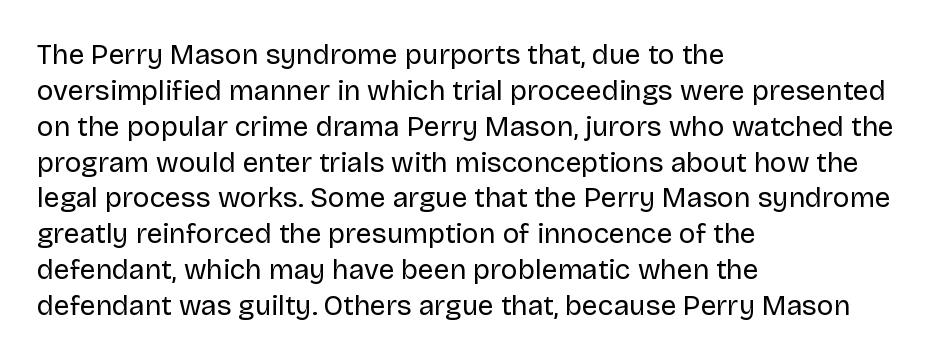
Posture: upright roman. Students, observe: this is what conventionally led text looks like. Think standard paragraph weight, or any step lighter than that. These lines keep a tight, regular rhythm from letter to letter. Classification — sans serif. If you drew a ruler down the left edge, every line would touch it.
